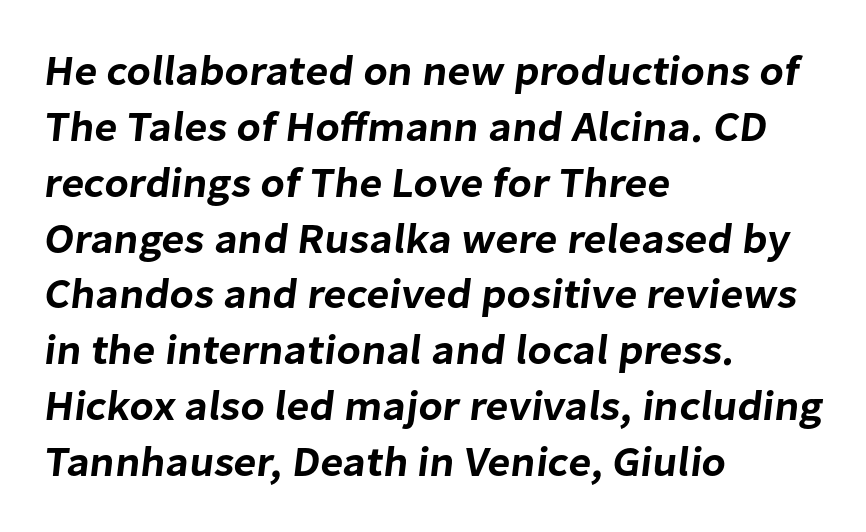
Q: Is the typeface a serif or a sans-serif typeface? A: Sans-serif.
Q: Is the text underlined? A: No.
Q: How is the paragraph aligned? A: Left-aligned.
Q: Is the spacing between letters normal or unusually wide? A: Normal.
Q: Is the spacing between lines tight, normal or loose? A: Normal.
Q: Width (condensed, normal, or wide)? A: Normal.
Q: Stroke contrast? A: Low.
Q: x-height? A: Medium.
Q: Monospaced? A: No.
